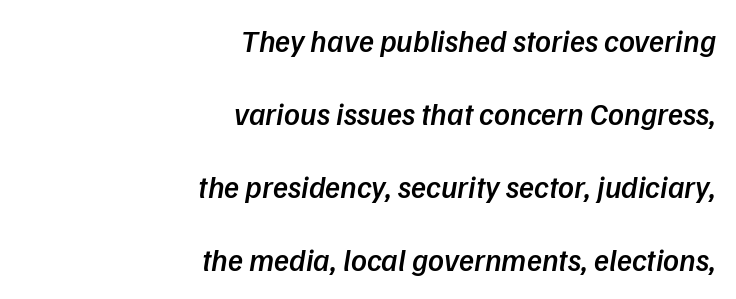
{"serif": "no", "bold": "semi", "weight": "semibold", "width": "normal", "stroke_contrast": "low", "x_height": "medium", "monospaced": "no", "underline": "no", "align": "right", "line_spacing": "loose", "line_spacing_ratio": 2.36, "letter_spacing": "normal", "letter_spacing_em": 0.0, "glyph_px": 31}
